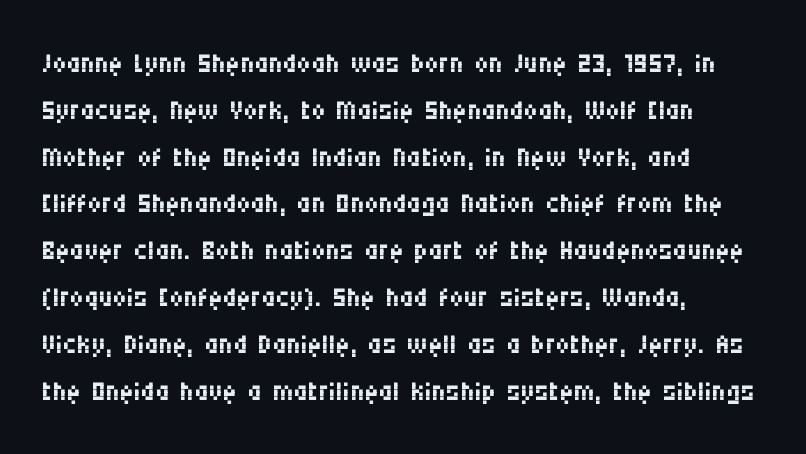
The image shows 39 px regular-weight, condensed sans-serif type, upright; set left-aligned, line spacing 1.2x, normal letter spacing, not underlined; medium stroke contrast and a large x-height.
